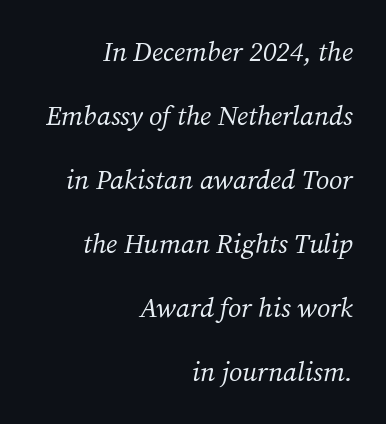
Glance below the letters and you will spot only blank space. In terms of posture, this sample is oblique. Airy leading. A flush-right, rag-left setting is used for this passage. The strokes carry an ordinary text weight at most. Words appear dense and cohesive because spacing is normal.
